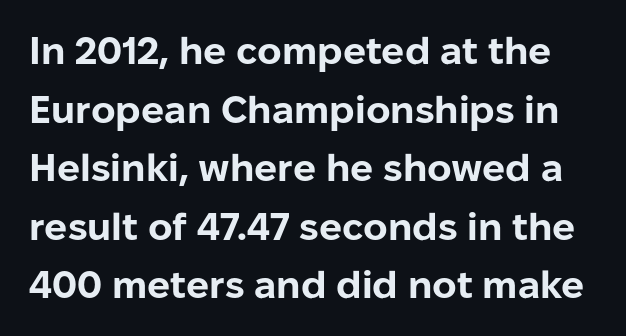
Q: Is the text bold? A: Yes.
Q: Is the text italic (slanted)? A: No, it is upright.
Q: Is the typeface a serif or a sans-serif typeface? A: Sans-serif.
Q: Is the text underlined? A: No.
Q: Is the spacing between letters normal or unusually wide? A: Normal.
Q: Is the spacing between lines tight, normal or loose? A: Normal.
Q: Width (condensed, normal, or wide)? A: Normal.
Q: Stroke contrast? A: Low.
Q: x-height? A: Medium.
Q: Monospaced? A: No.
